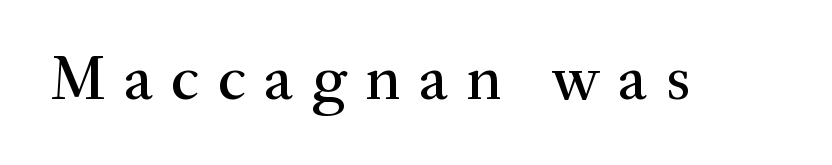
Q: Is the text italic (slanted)? A: No, it is upright.
Q: Is the typeface a serif or a sans-serif typeface? A: Serif.
Q: Is the text underlined? A: No.
Q: Is the spacing between letters normal or unusually wide? A: Unusually wide.
Q: Width (condensed, normal, or wide)? A: Normal.
Q: Stroke contrast? A: Medium.
Q: x-height? A: Small.
Q: Monospaced? A: No.
